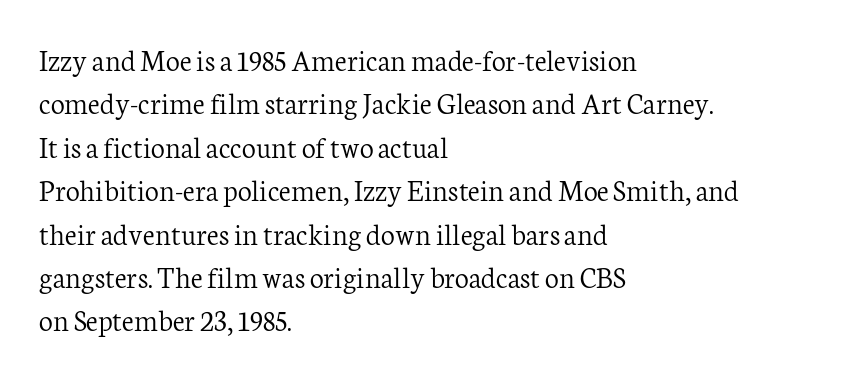
Q: Is the text bold? A: No.
Q: Is the text italic (slanted)? A: No, it is upright.
Q: Is the typeface a serif or a sans-serif typeface? A: Serif.
Q: Is the text underlined? A: No.
Q: How is the paragraph aligned? A: Left-aligned.
Q: Is the spacing between letters normal or unusually wide? A: Normal.
Q: Is the spacing between lines tight, normal or loose? A: Normal.
Q: Width (condensed, normal, or wide)? A: Normal.
Q: Stroke contrast? A: Low.
Q: x-height? A: Medium.
Q: Monospaced? A: No.
